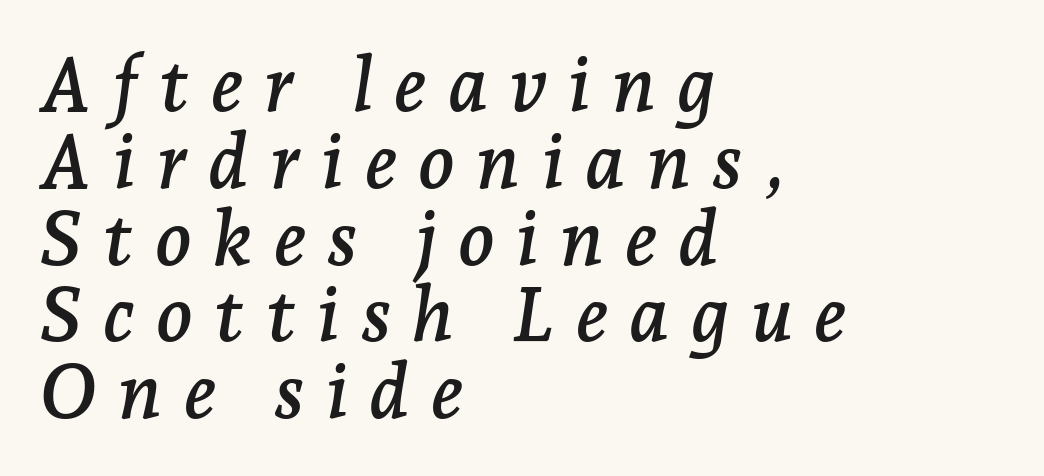
{"serif": "yes", "italic": "yes", "lean": "right", "slant_degrees": 7, "width": "normal", "stroke_contrast": "low", "x_height": "medium", "monospaced": "no", "underline": "no", "align": "left", "line_spacing": "tight", "line_spacing_ratio": 1.01, "letter_spacing": "wide", "letter_spacing_em": 0.28, "glyph_px": 76}
